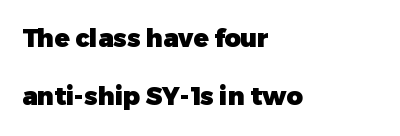
The passage shown is not underscored anywhere. A typesetter would call this zero additional tracking. Stroke thickness is high; the sample reads as a true bold. The space between consecutive lines is lavish. This is roman type, the default non-slanted kind.
